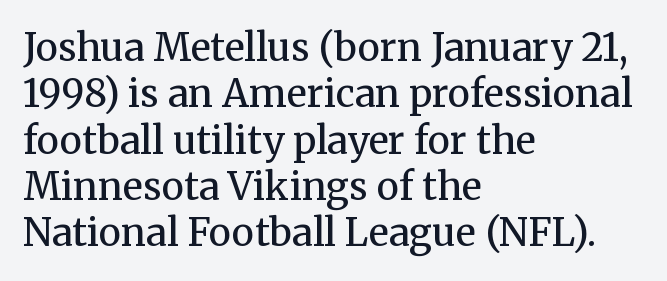
The font is comparable to plain body text, perhaps lighter. Quick note: not italic, upright. In terms of letterspacing, this is plain default setting. Serifs: yes, visible at the terminals of the letterforms. Only glyphs here, with clear space below each row.
